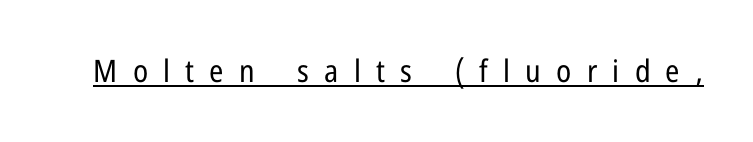
The image shows 31 px regular-weight, condensed sans-serif type, upright; set unusually wide letter spacing (+0.49 em), underlined; low stroke contrast and a medium x-height.
